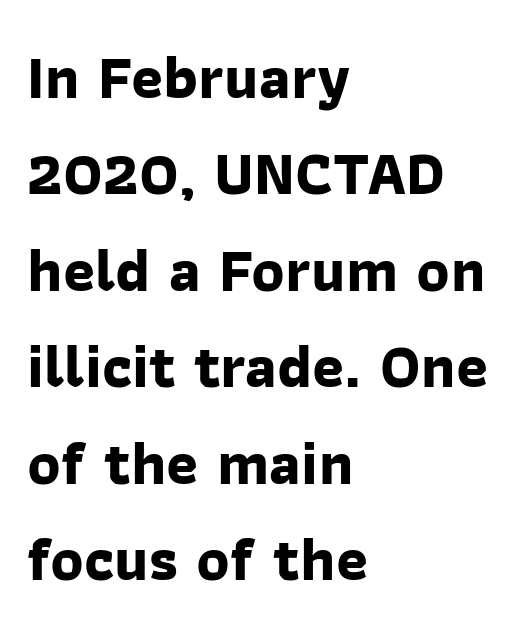
The image shows 61 px bold sans-serif type; set left-aligned, normal line spacing (1.58x), normal letter spacing, not underlined; low stroke contrast and a medium x-height.
